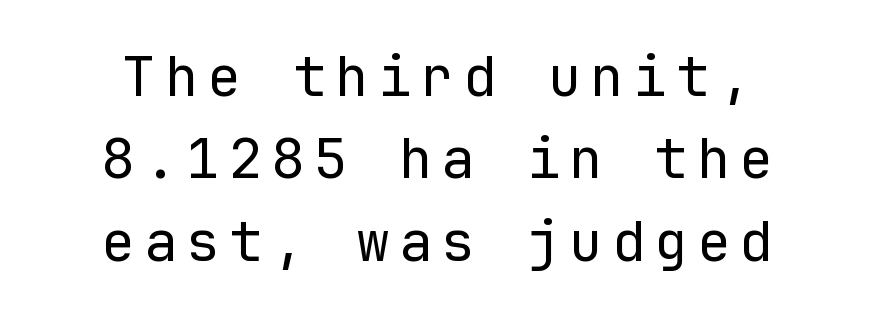
{"serif": "no", "italic": "no", "bold": "no", "weight": "regular", "width": "normal", "stroke_contrast": "low", "x_height": "medium", "monospaced": "yes", "underline": "no", "align": "center", "line_spacing": "normal", "line_spacing_ratio": 1.47, "glyph_px": 56}
